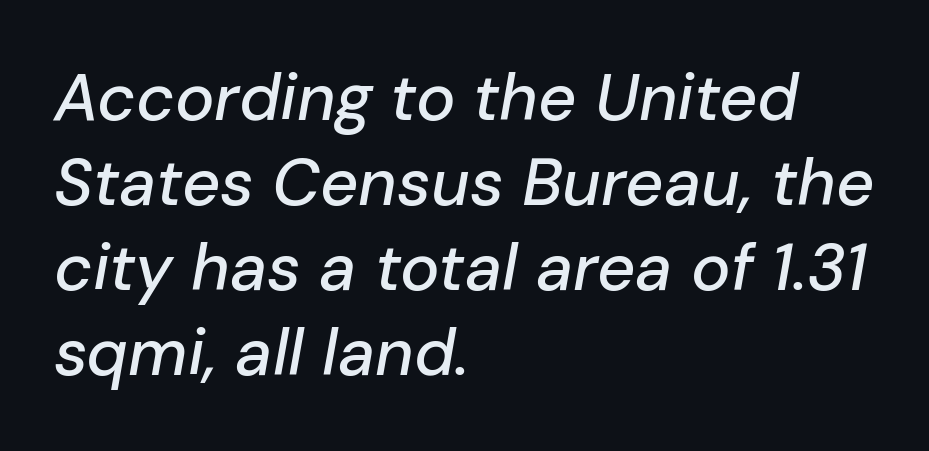
The tracking reads as untouched default to a designer's eye. Does the lettering tilt? It does — this is italic. Successive baselines arrive at the customary interval. Horizontal alignment here is leftward, the default for most running prose.
